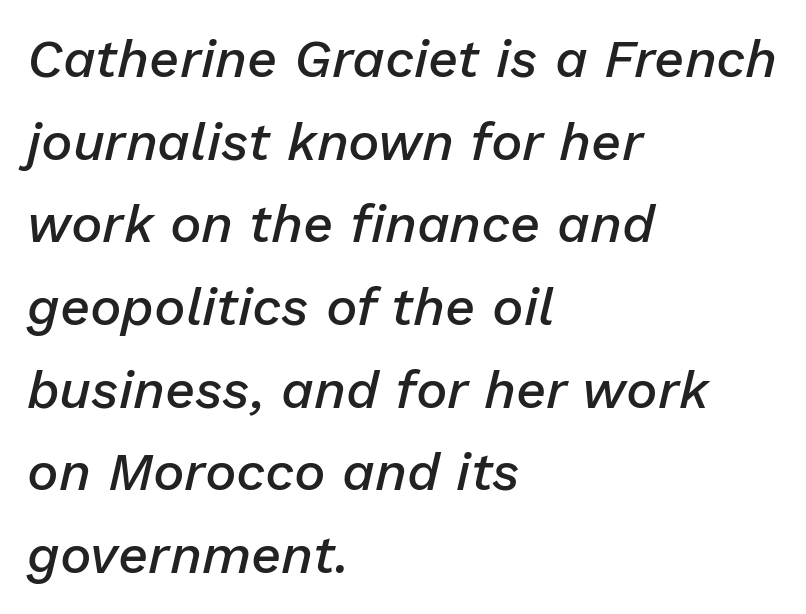
Character widths vary here, with narrow letters taking less room than wide ones. Descenders hang freely into open space. Does the weight exceed regular? Yes, but only to semibold. A student would call this left alignment; a typographer would say flush left, rag right. Italic: yes, the glyphs are oblique.
